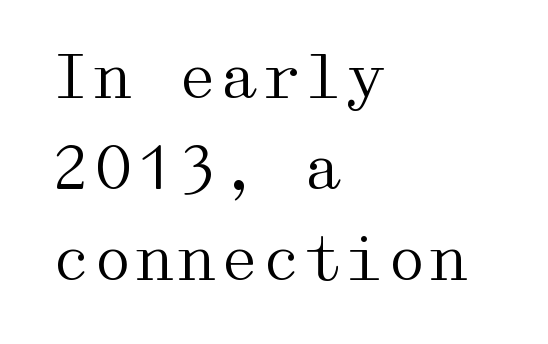
Q: Is the text bold? A: No.
Q: Is the text italic (slanted)? A: No, it is upright.
Q: Is the typeface a serif or a sans-serif typeface? A: Serif.
Q: Is the text underlined? A: No.
Q: How is the paragraph aligned? A: Left-aligned.
Q: Is the spacing between letters normal or unusually wide? A: Normal.
Q: Is the spacing between lines tight, normal or loose? A: Normal.
Q: Width (condensed, normal, or wide)? A: Wide.
Q: Stroke contrast? A: Medium.
Q: x-height? A: Medium.
